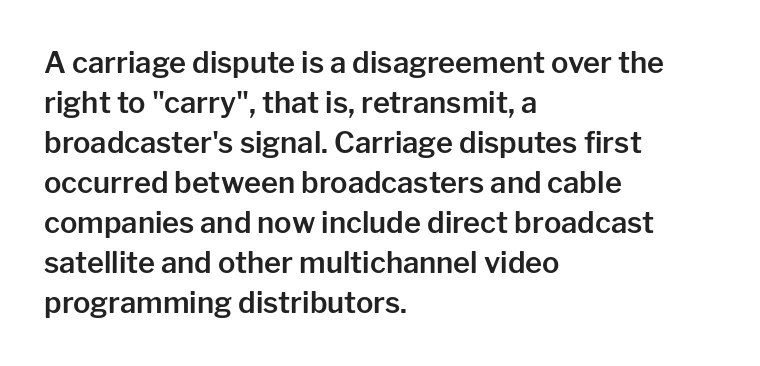
{"serif": "no", "italic": "no", "width": "normal", "stroke_contrast": "low", "x_height": "medium", "monospaced": "no", "underline": "no", "align": "left", "line_spacing": "normal", "line_spacing_ratio": 1.38, "letter_spacing": "normal", "letter_spacing_em": 0.0, "glyph_px": 29}
